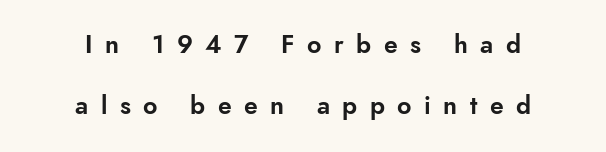
{"italic": "no", "underline": "no", "align": "center", "line_spacing": "loose", "line_spacing_ratio": 2.44, "letter_spacing": "wide", "letter_spacing_em": 0.5, "glyph_px": 25}
